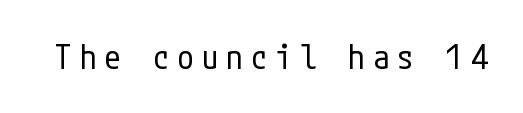
{"serif": "no", "italic": "no", "bold": "no", "weight": "regular", "width": "condensed", "stroke_contrast": "low", "x_height": "medium", "underline": "no", "letter_spacing": "wide", "letter_spacing_em": 0.24, "glyph_px": 33}
